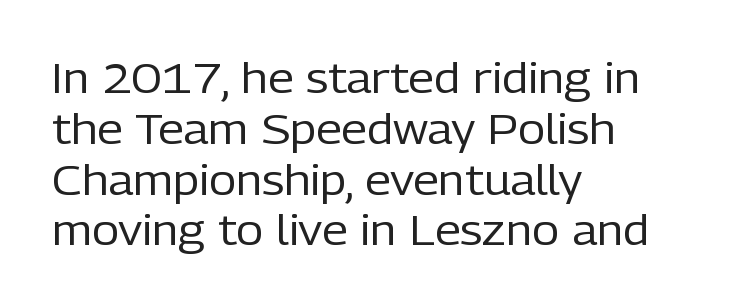
{"serif": "no", "italic": "no", "bold": "no", "weight": "regular", "width": "normal", "stroke_contrast": "low", "x_height": "medium", "monospaced": "no", "underline": "no", "align": "left", "line_spacing_ratio": 1.21, "letter_spacing": "normal", "letter_spacing_em": 0.0, "glyph_px": 42}
